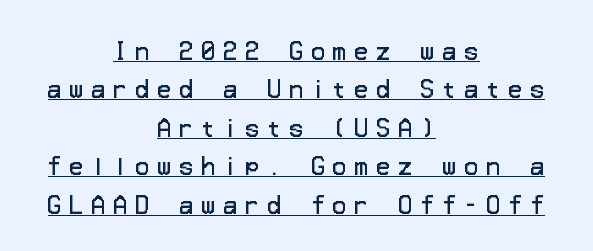
Between one letter and the next there's a generous, obvious gap. The designer left line spacing at the default. Is there an underline? Yes — a line sits under the letters. The weight tops out at a normal text grade. Designer's note — italics off, roman on.
